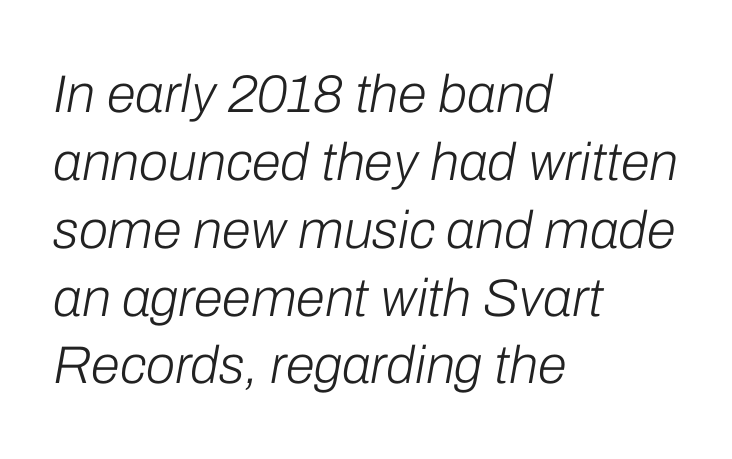
The image shows 53 px light type, italic (leaning right); set left-aligned, normal line spacing (1.28x), normal letter spacing, not underlined; low stroke contrast and a medium x-height.
